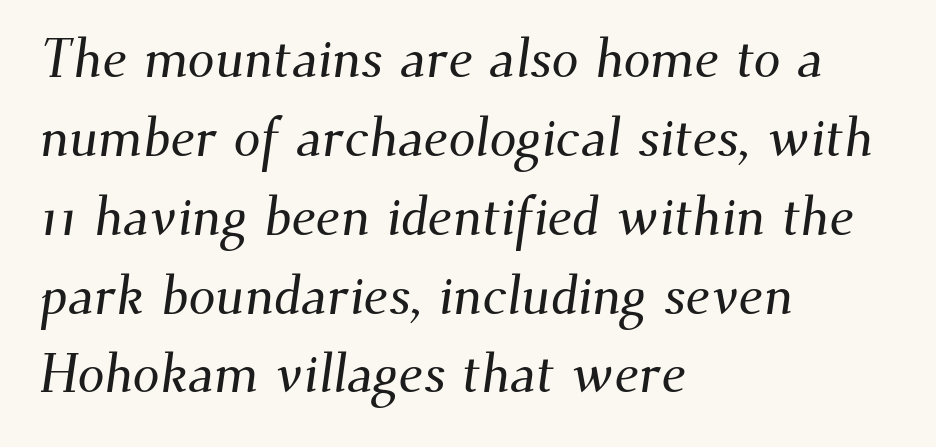
{"serif": "yes", "width": "normal", "stroke_contrast": "medium", "x_height": "small", "monospaced": "no", "underline": "no", "align": "left", "line_spacing": "normal", "line_spacing_ratio": 1.46, "letter_spacing": "normal", "letter_spacing_em": 0.0, "glyph_px": 54}
